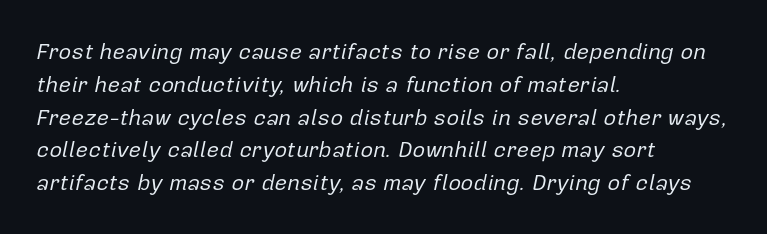
Q: Is the text bold? A: No.
Q: Is the text italic (slanted)? A: Yes, it leans right by about 12 degrees.
Q: Is the text underlined? A: No.
Q: How is the paragraph aligned? A: Left-aligned.
Q: Is the spacing between letters normal or unusually wide? A: Normal.
Q: Is the spacing between lines tight, normal or loose? A: Normal.
